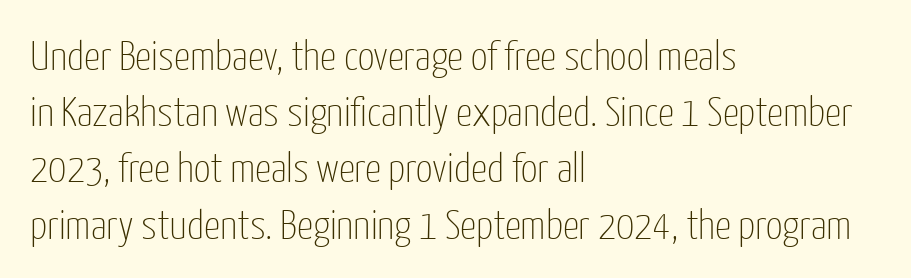
The image shows 41 px thin, condensed sans-serif type, upright; set left-aligned, normal line spacing (1.37x), normal letter spacing, not underlined; low stroke contrast and a medium x-height.
